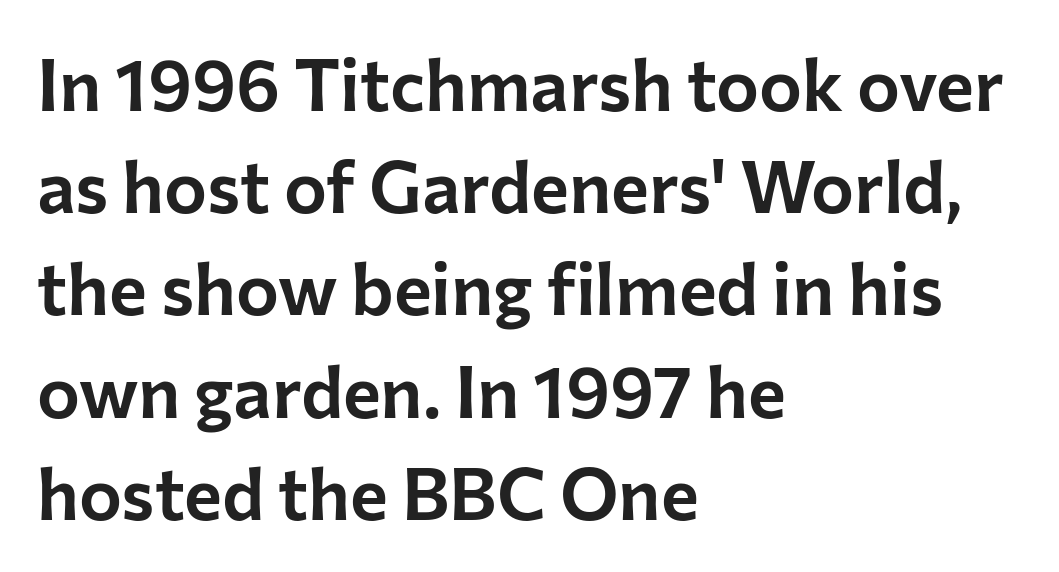
Q: Is the text italic (slanted)? A: No, it is upright.
Q: Is the typeface a serif or a sans-serif typeface? A: Sans-serif.
Q: Is the text underlined? A: No.
Q: How is the paragraph aligned? A: Left-aligned.
Q: Is the spacing between letters normal or unusually wide? A: Normal.
Q: Is the spacing between lines tight, normal or loose? A: Normal.
Q: Width (condensed, normal, or wide)? A: Normal.
Q: Stroke contrast? A: Low.
Q: x-height? A: Medium.
Q: Monospaced? A: No.
